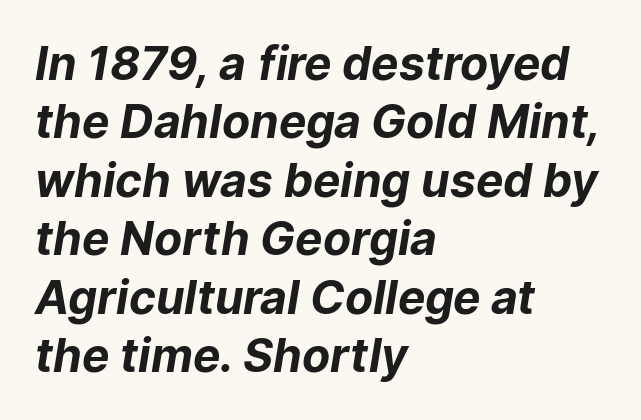
{"serif": "no", "bold": "yes", "weight": "bold", "width": "normal", "stroke_contrast": "low", "x_height": "medium", "monospaced": "no", "underline": "no", "align": "left", "line_spacing": "normal", "line_spacing_ratio": 1.27, "letter_spacing": "normal", "letter_spacing_em": 0.0, "glyph_px": 46}
